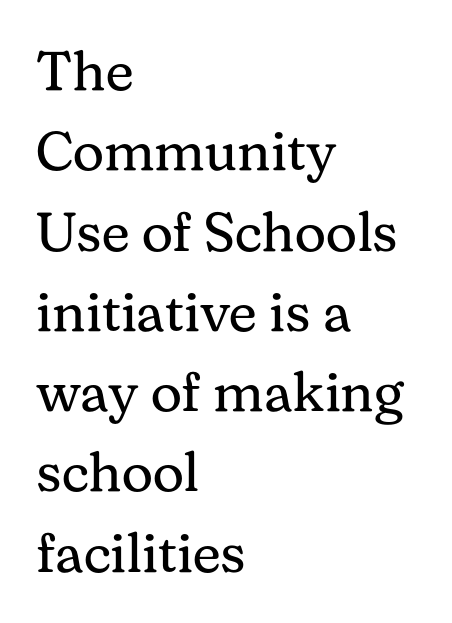
Notice how the stems are strictly vertical — no italics here. Bare-footed words on every line. Is this a sans? No — the strokes have serifs. How would I describe the line gaps? Plain and ordinary.
